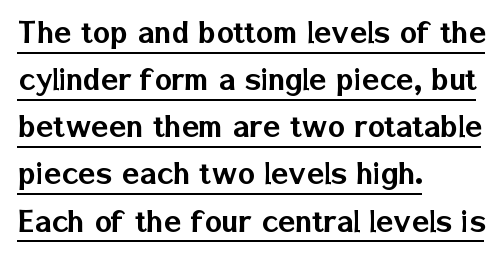
The image shows 36 px sans-serif type, upright; set left-aligned, normal line spacing (1.31x), normal letter spacing, underlined; low stroke contrast and a medium x-height.
